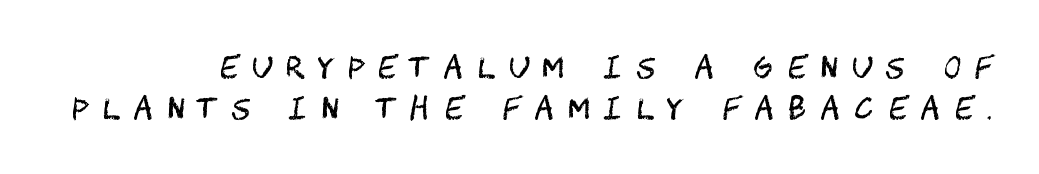
{"serif": "no", "italic": "no", "bold": "no", "weight": "regular", "width": "condensed", "stroke_contrast": "medium", "x_height": "large", "underline": "no", "line_spacing": "normal", "line_spacing_ratio": 1.43, "letter_spacing": "wide", "letter_spacing_em": 0.5, "glyph_px": 29}
